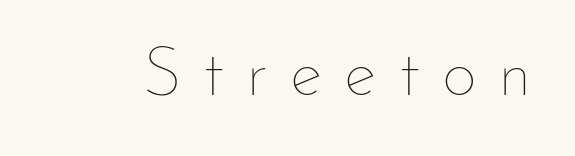
The image shows 69 px thin type, upright; set unusually wide letter spacing (+0.32 em), not underlined; low stroke contrast and a small x-height.
